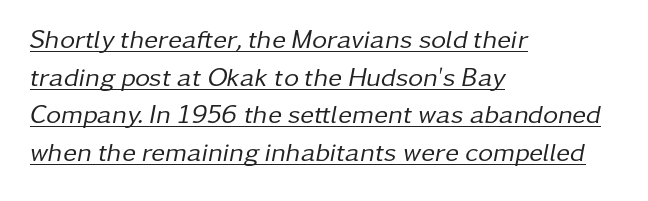
The image shows 26 px text type, italic (leaning right); set left-aligned, normal line spacing (1.45x), normal letter spacing, underlined.
